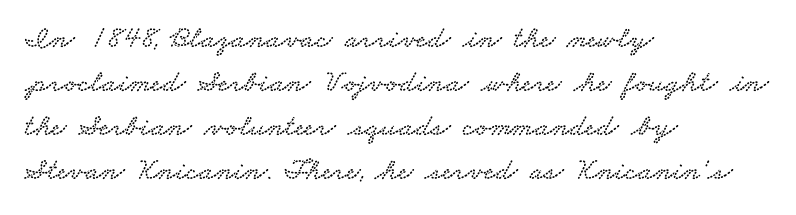
The image shows 31 px wide serif type; set left-aligned, normal line spacing (1.42x), normal letter spacing, not underlined; low stroke contrast and a small x-height.
